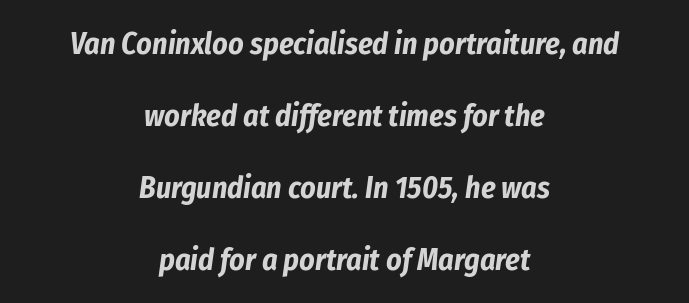
{"italic": "yes", "lean": "right", "slant_degrees": 8, "bold": "yes", "weight": "bold", "width": "condensed", "stroke_contrast": "low", "x_height": "medium", "monospaced": "no", "underline": "no", "align": "center", "line_spacing": "loose", "line_spacing_ratio": 2.4, "letter_spacing": "normal", "letter_spacing_em": 0.0, "glyph_px": 30}
